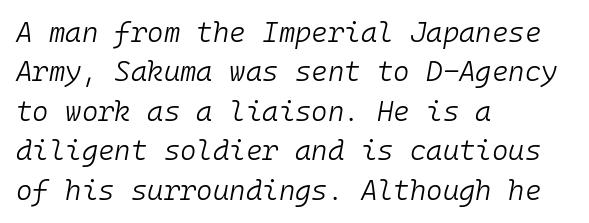
The image shows 28 px light type, italic (leaning right), monospaced; set left-aligned, normal line spacing (1.41x), normal letter spacing, not underlined; low stroke contrast and a medium x-height.
